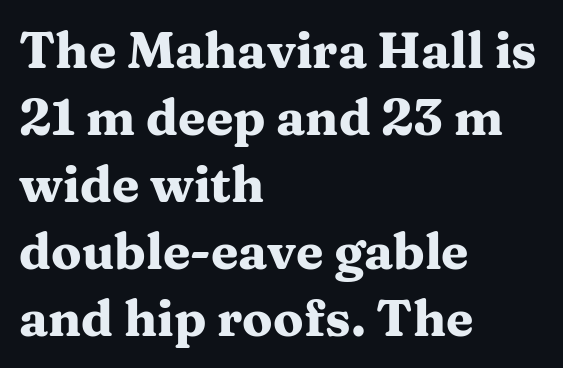
A student would call this left alignment; a typographer would say flush left, rag right. What kind of face is this? One with serifs. The space beneath each line is pristine and unruled. Students, note that the glyphs here touch the page at normal intervals. The space between consecutive lines is moderate. The letters advance in unequal steps, a hallmark of proportional type.
